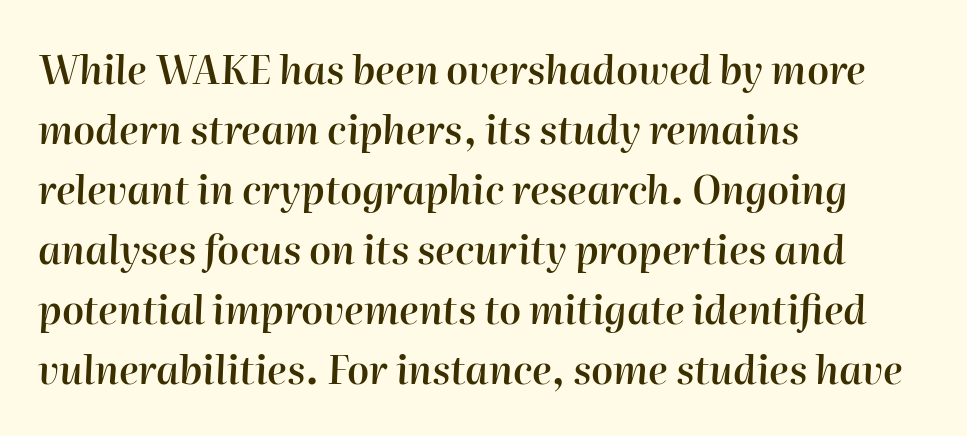
The image shows 39 px semibold type, italic (leaning right); set left-aligned, normal line spacing (1.54x), normal letter spacing, not underlined; high stroke contrast and a medium x-height.
